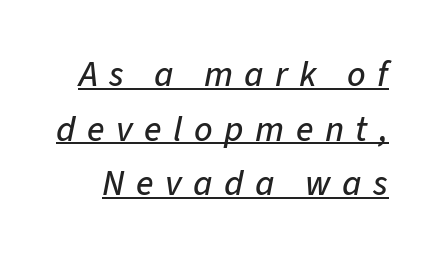
Q: Is the text italic (slanted)? A: Yes, it leans right by about 11 degrees.
Q: Is the text underlined? A: Yes.
Q: Is the spacing between letters normal or unusually wide? A: Unusually wide.
Q: Is the spacing between lines tight, normal or loose? A: Normal.
Q: Width (condensed, normal, or wide)? A: Normal.
Q: Stroke contrast? A: Low.
Q: x-height? A: Medium.
Q: Monospaced? A: No.
